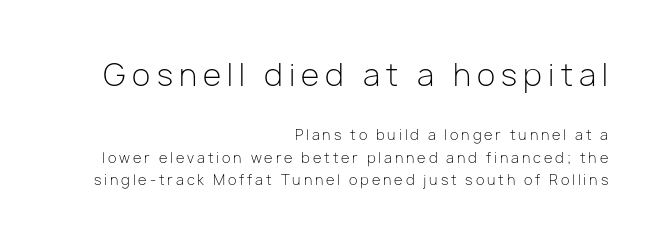
{"serif": "no", "italic": "no", "bold": "no", "weight": "light", "width": "normal", "stroke_contrast": "low", "x_height": "medium", "monospaced": "no", "underline": "no", "align": "right", "line_spacing": "normal", "line_spacing_ratio": 1.58, "letter_spacing": "wide", "letter_spacing_em": 0.21, "larger_block": "first", "size_ratio": 2.14, "glyph_px": 30}
